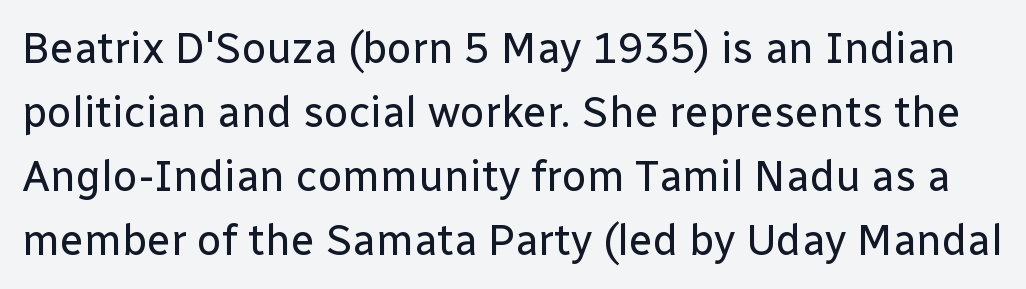
The passage shown is typeset with a sans-serif family. Nobody touched the tracking dial on this one. Glance below the letters and you will spot only blank space. These lines are rendered in a variable-pitch font. This is not heavy type; no bold has been used. Regarding leading, the lines here are spaced in the standard way.
